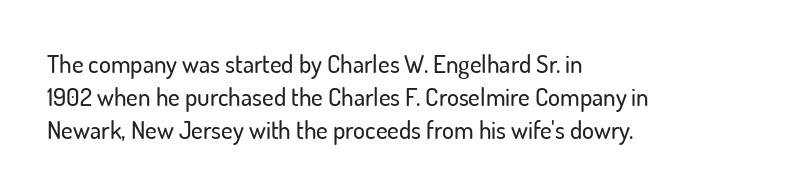
Q: Is the text italic (slanted)? A: No, it is upright.
Q: Is the text underlined? A: No.
Q: How is the paragraph aligned? A: Left-aligned.
Q: Is the spacing between letters normal or unusually wide? A: Normal.
Q: Is the spacing between lines tight, normal or loose? A: Normal.
